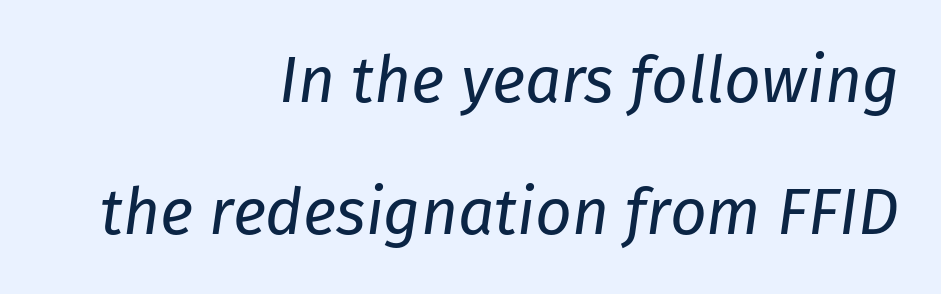
Q: Is the text bold? A: No.
Q: Is the text italic (slanted)? A: Yes, it leans right by about 8 degrees.
Q: Is the text underlined? A: No.
Q: How is the paragraph aligned? A: Right-aligned.
Q: Is the spacing between letters normal or unusually wide? A: Normal.
Q: Is the spacing between lines tight, normal or loose? A: Loose.
Q: Width (condensed, normal, or wide)? A: Normal.
Q: Stroke contrast? A: Low.
Q: x-height? A: Medium.
Q: Monospaced? A: No.
